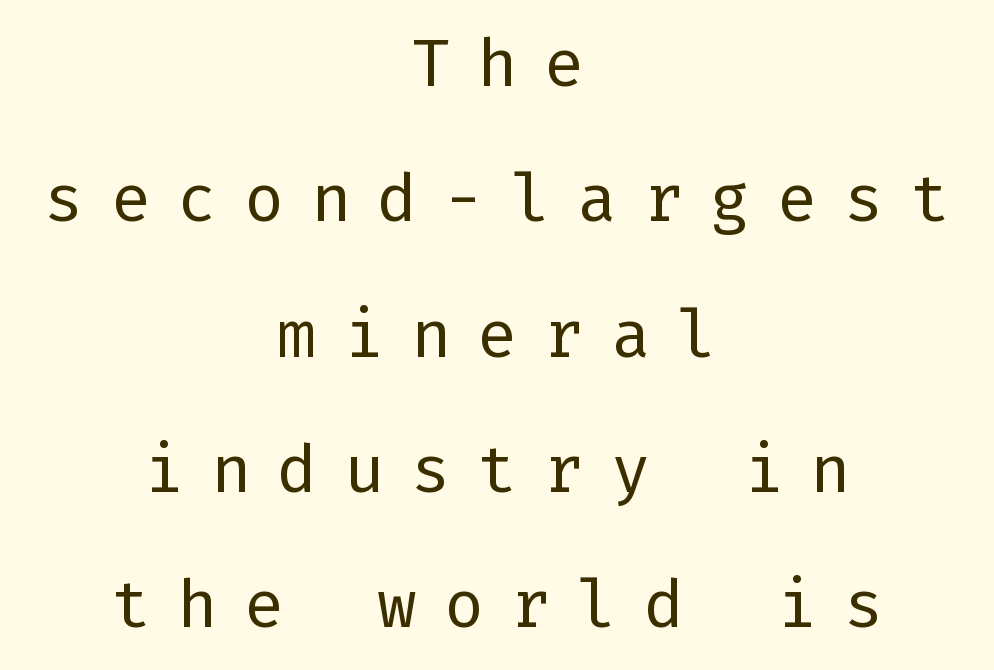
The glyphs in this specimen are sans serif. Plain, unruled lines of type. Summary of weight: not heavy and not bold. Someone cranked the tracking dial way up on this one. Rows of type keep a wide berth in the vertical direction. Does the copy run flush right? No — it is centered line by line.
